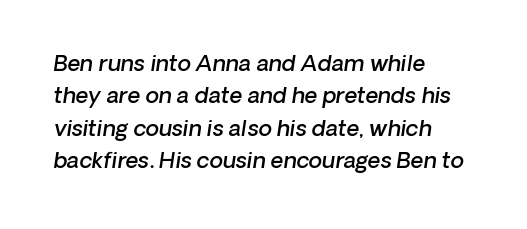
{"italic": "yes", "lean": "right", "slant_degrees": 8, "bold": "semi", "underline": "no", "align": "left", "line_spacing": "normal", "line_spacing_ratio": 1.47, "letter_spacing": "normal", "letter_spacing_em": 0.0, "glyph_px": 22}
